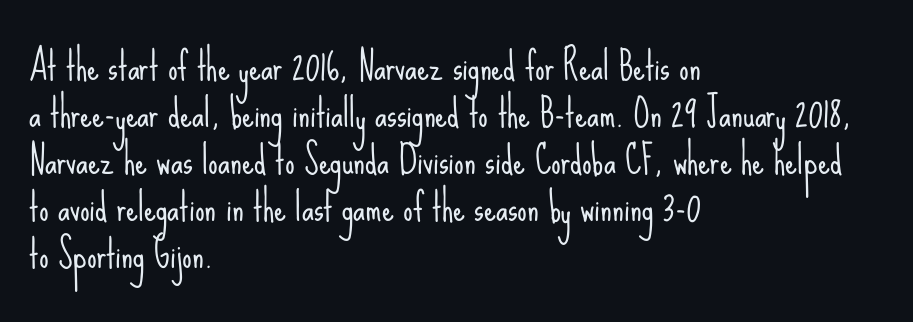
{"serif": "no", "italic": "no", "bold": "no", "weight": "light", "width": "condensed", "stroke_contrast": "low", "x_height": "small", "monospaced": "no", "underline": "no", "align": "left", "line_spacing_ratio": 1.24, "letter_spacing": "normal", "letter_spacing_em": 0.0, "glyph_px": 38}
